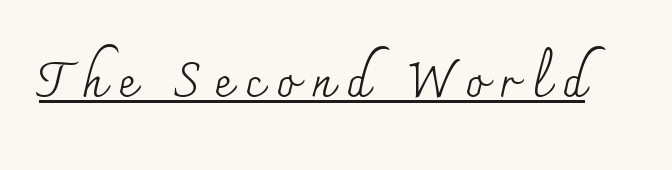
The image shows 48 px regular-weight serif type; set unusually wide letter spacing (+0.27 em), underlined; medium stroke contrast and a small x-height.
